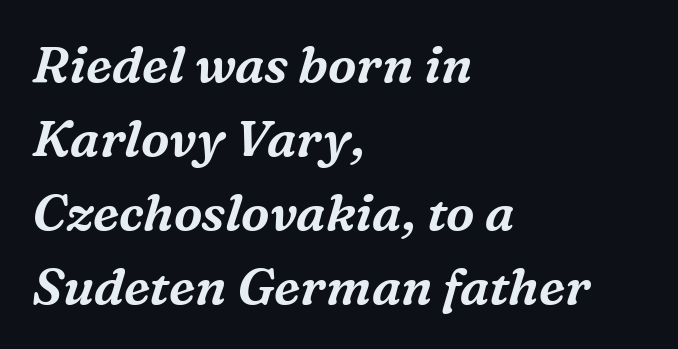
Left-aligned paragraph, ragged on the right. Underlining? Definitely not there. Nothing unusual about the tracking: characters are spaced as the font intends. The rows are spaced the way most documents space them. You can tell it's italic because the verticals aren't actually vertical. The letters advance in unequal steps, a hallmark of proportional type.
